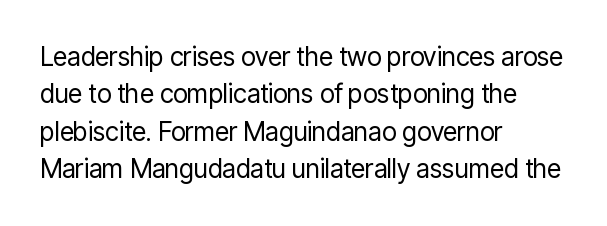
Q: Is the text bold? A: No.
Q: Is the text italic (slanted)? A: No, it is upright.
Q: Is the text underlined? A: No.
Q: How is the paragraph aligned? A: Left-aligned.
Q: Is the spacing between letters normal or unusually wide? A: Normal.
Q: Is the spacing between lines tight, normal or loose? A: Normal.
